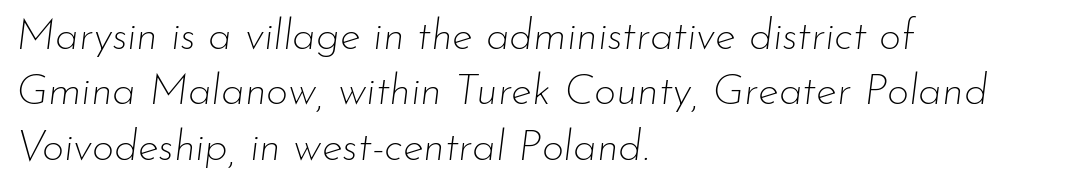
The image shows 43 px thin type, italic (leaning right); set left-aligned, normal line spacing (1.29x), normal letter spacing, not underlined; low stroke contrast and a small x-height.
